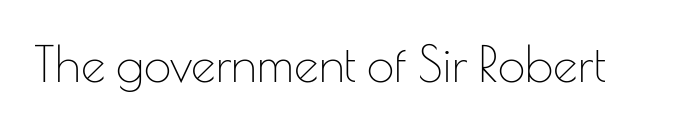
The image shows 49 px thin sans-serif type, upright; set normal letter spacing, not underlined; low stroke contrast and a small x-height.
